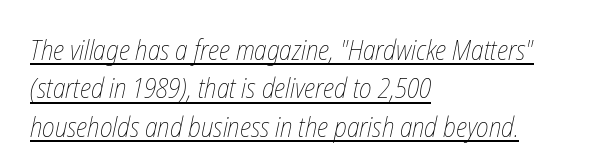
These characters rest on top of a visible drawn line. Proportional: the letters do not fall into vertical columns. How are the letters spaced? Ordinarily, with no added tracking. If you measured baseline to baseline, you'd find a middling distance.
